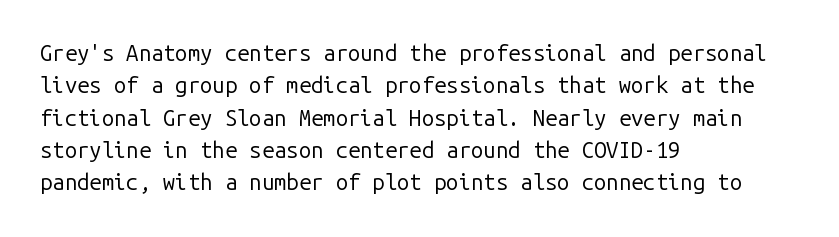
Does extra space separate the letters? No, they use regular spacing. Compared with a typical body face, this is equally light or lighter still. Casual observation: everything's shoved over to the left. This sample keeps an unexceptional amount of space between lines.
